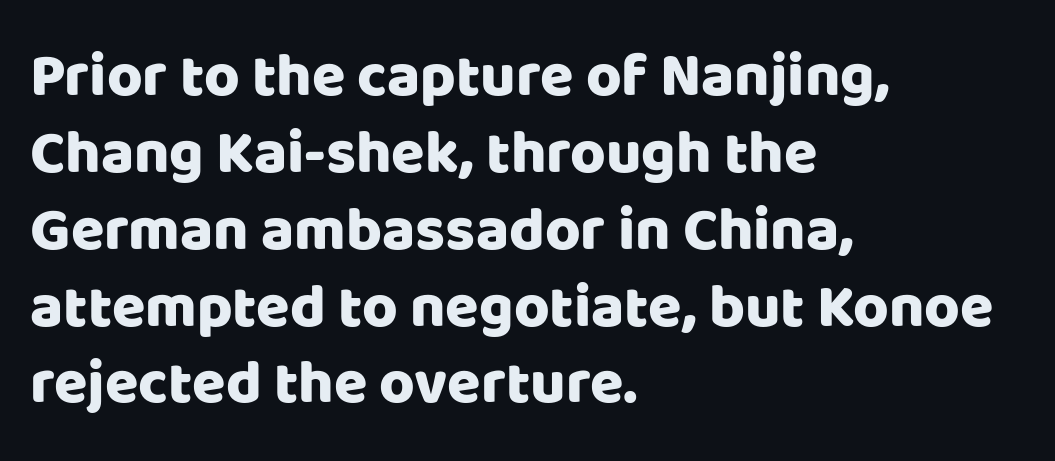
{"serif": "no", "italic": "no", "width": "normal", "stroke_contrast": "low", "x_height": "large", "monospaced": "no", "underline": "no", "align": "left", "line_spacing": "normal", "line_spacing_ratio": 1.26, "letter_spacing": "normal", "letter_spacing_em": 0.0, "glyph_px": 61}
